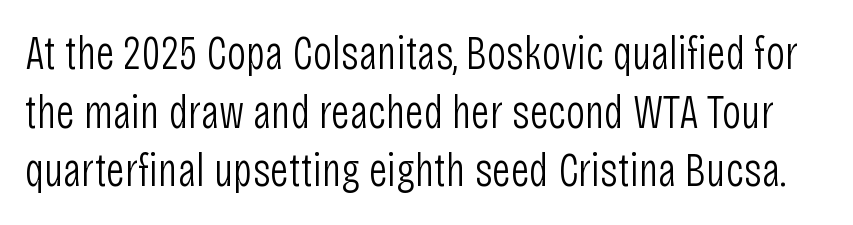
A light-to-regular cut is what we see here. Caption: standard tracking, unaltered. The baseline area is clear. A typesetter would label this face a sans.
